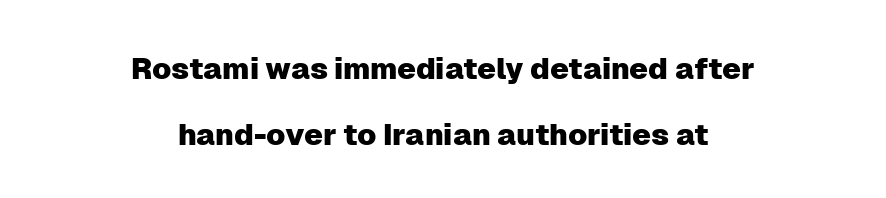
The image shows 30 px sans-serif type, upright; set centered, loose line spacing (2.2x), normal letter spacing, not underlined; low stroke contrast and a medium x-height.
